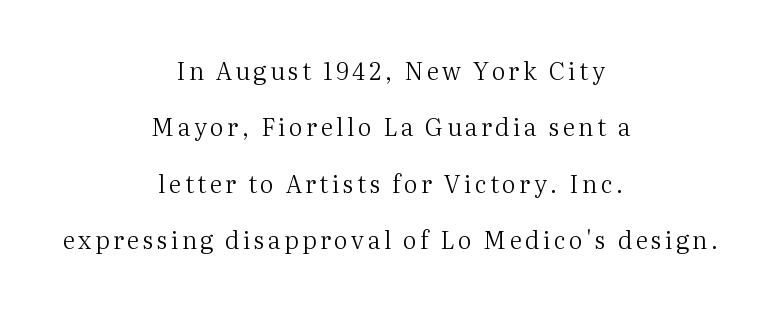
{"italic": "no", "bold": "no", "underline": "no", "align": "center", "line_spacing": "loose", "line_spacing_ratio": 2.35, "glyph_px": 24}
